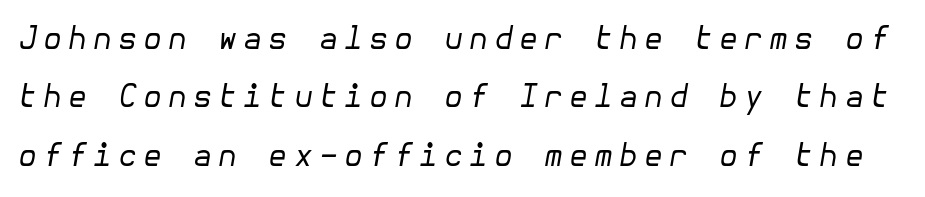
{"italic": "yes", "lean": "right", "slant_degrees": 10, "bold": "no", "weight": "regular", "width": "normal", "stroke_contrast": "low", "x_height": "medium", "underline": "no", "line_spacing_ratio": 1.88, "glyph_px": 31}
